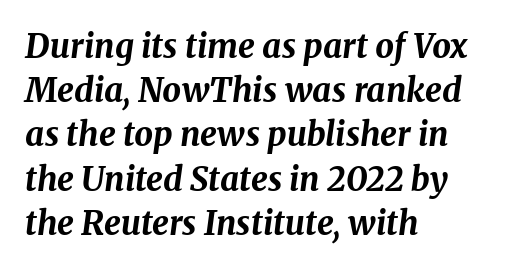
Standard letterfit; no display-style spreading of the glyphs. Each letter keeps its own natural width here, so spacing adapts to shape. An italicized treatment has been applied to the whole sample. The paragraph shown leans on its left margin.
